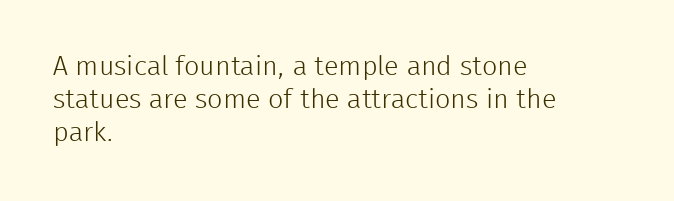
{"italic": "no", "bold": "no", "underline": "no", "align": "left", "line_spacing_ratio": 1.23, "letter_spacing": "normal", "letter_spacing_em": 0.0, "glyph_px": 27}
